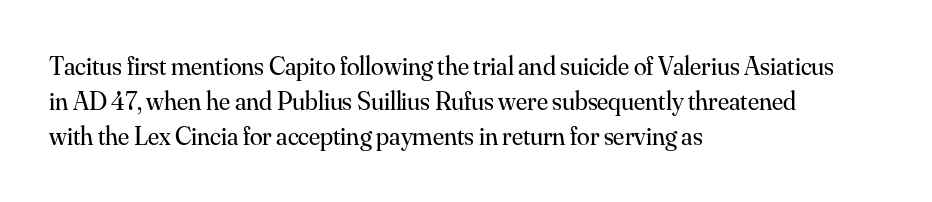
Q: Is the text bold? A: No.
Q: Is the text italic (slanted)? A: No, it is upright.
Q: Is the text underlined? A: No.
Q: How is the paragraph aligned? A: Left-aligned.
Q: Is the spacing between letters normal or unusually wide? A: Normal.
Q: Is the spacing between lines tight, normal or loose? A: Normal.
